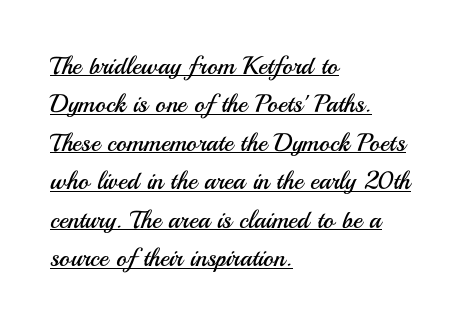
{"bold": "no", "underline": "yes", "align": "left", "line_spacing": "normal", "line_spacing_ratio": 1.54, "letter_spacing": "normal", "letter_spacing_em": 0.0, "glyph_px": 25}
